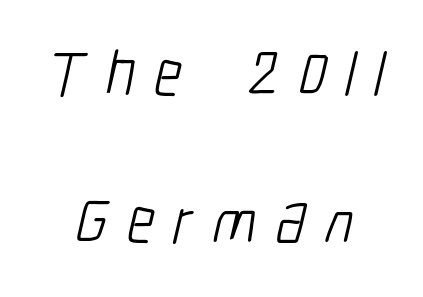
Observe the wide spacing: letters keep a clear distance from each other. Is the block centered? Yes — each line is placed symmetrically about the middle. Spacing verdict: proportional, widths tailored to each character. In terms of letterform style, serifs are entirely absent. The font is comparable to plain body text, perhaps lighter. Clear beneath every line of the passage.
